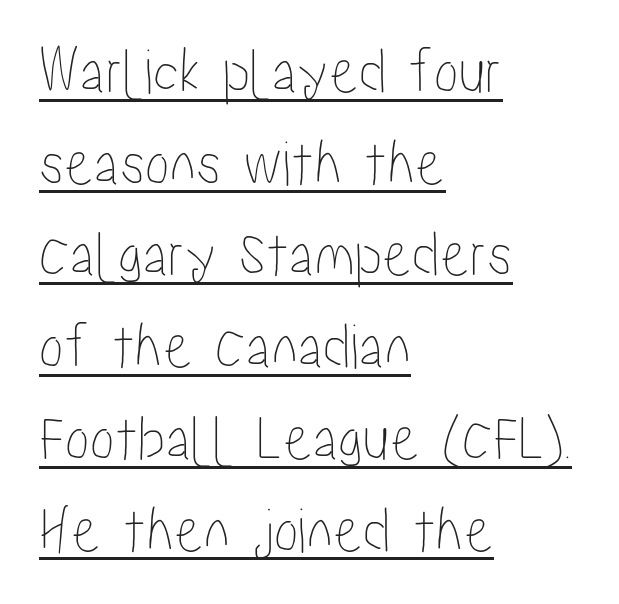
The image shows 66 px condensed type, upright; set left-aligned, normal line spacing (1.39x), normal letter spacing, underlined; low stroke contrast and a medium x-height.
